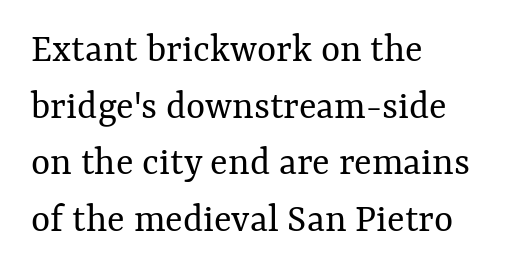
{"italic": "no", "bold": "no", "weight": "regular", "width": "normal", "stroke_contrast": "medium", "x_height": "medium", "monospaced": "no", "underline": "no", "align": "left", "line_spacing": "normal", "line_spacing_ratio": 1.38, "letter_spacing": "normal", "letter_spacing_em": 0.0, "glyph_px": 41}
